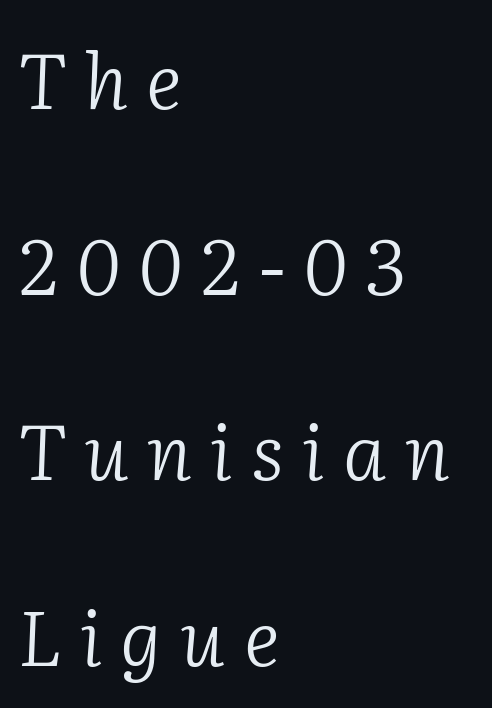
{"serif": "yes", "italic": "yes", "lean": "right", "slant_degrees": 2, "bold": "no", "weight": "light", "width": "normal", "stroke_contrast": "low", "x_height": "medium", "monospaced": "no", "underline": "no", "align": "left", "line_spacing": "loose", "line_spacing_ratio": 2.41, "letter_spacing": "wide", "letter_spacing_em": 0.24, "glyph_px": 77}
